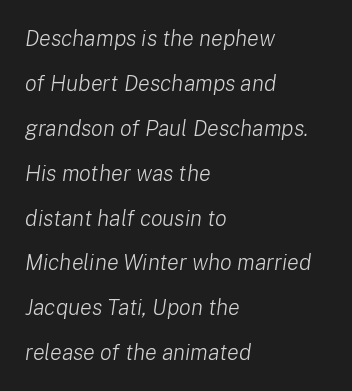
{"italic": "yes", "lean": "right", "slant_degrees": 8, "bold": "no", "underline": "no", "align": "left", "line_spacing": "loose", "line_spacing_ratio": 2.04, "letter_spacing": "normal", "letter_spacing_em": 0.0, "glyph_px": 22}
